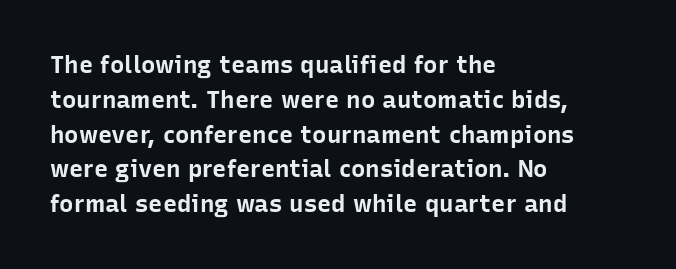
Q: Is the text bold? A: Yes.
Q: Is the text italic (slanted)? A: No, it is upright.
Q: Is the text underlined? A: No.
Q: How is the paragraph aligned? A: Left-aligned.
Q: Is the spacing between letters normal or unusually wide? A: Normal.
Q: Is the spacing between lines tight, normal or loose? A: Normal.
